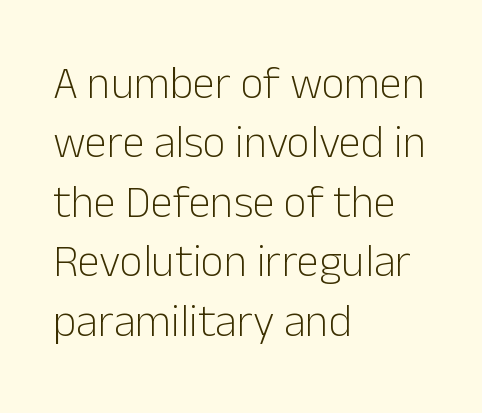
{"serif": "no", "italic": "no", "bold": "no", "weight": "light", "width": "normal", "stroke_contrast": "low", "x_height": "medium", "monospaced": "no", "underline": "no", "align": "left", "line_spacing": "normal", "line_spacing_ratio": 1.32, "letter_spacing": "normal", "letter_spacing_em": 0.0, "glyph_px": 45}
